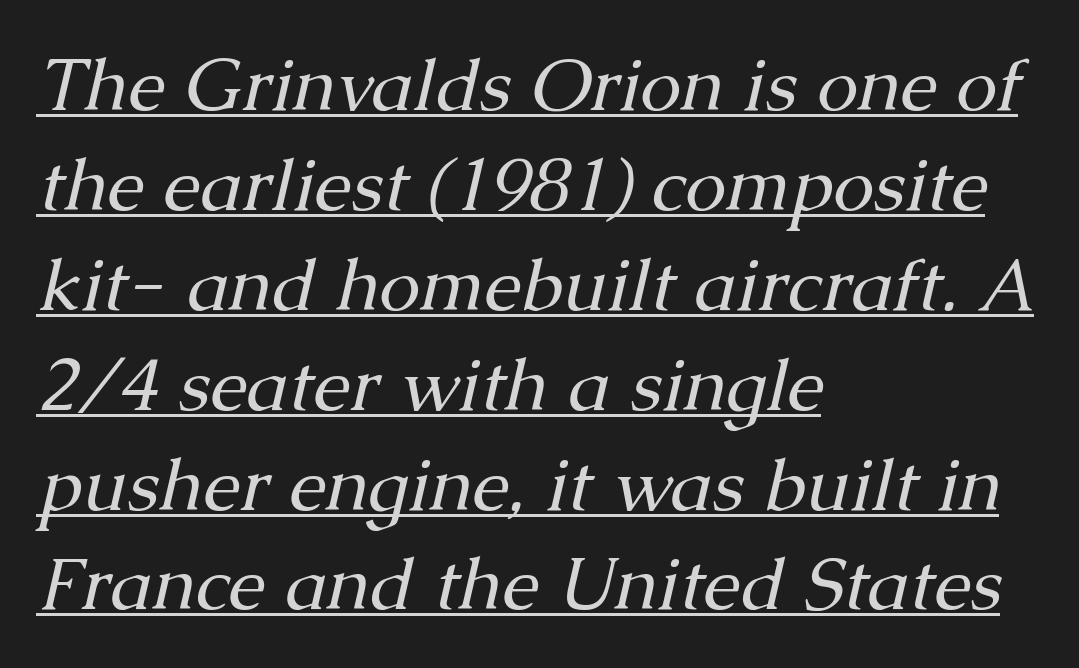
Honestly, the row spacing looks completely unremarkable. Each line starts at the same left margin while the right side varies. Nothing unusual about the tracking: characters are spaced as the font intends. The face used here is seriffed, in the tradition of book romans. The typeface has the unassuming heft of standard copy or less.
